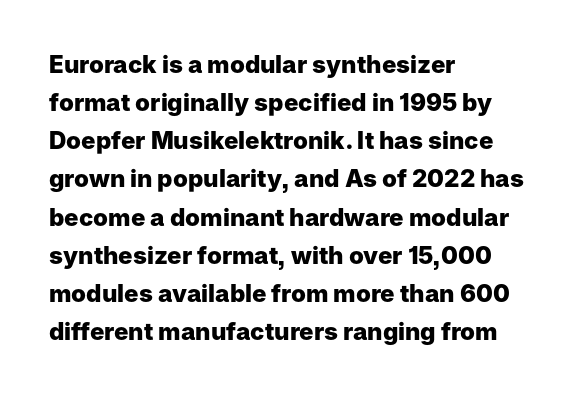
Any mark beneath the type? The region is blank. The letters stand upright; this is a roman face. The type is set solid horizontally, with unmodified tracking. Which margin do the lines hug? The left one — the right edge is uneven. The rendering uses a bold face; every stroke is thick and dark.
